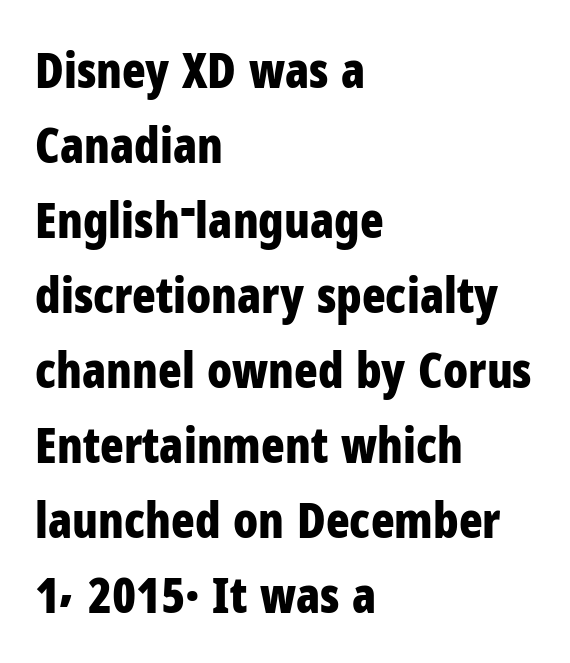
Nothing sits at the stroke ends, so this counts as sans-serif. This sample uses an upright cut, with every glyph sitting square on the baseline. Horizontally, the lines are justified to the leading edge only. The rows are spaced the way most documents space them.
